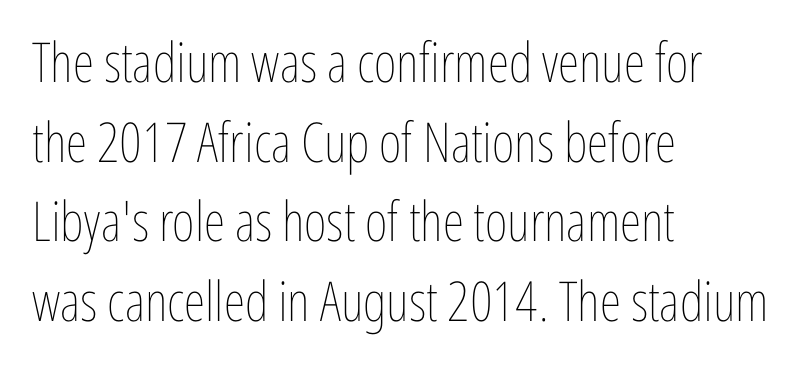
Do the characters align in a grid? No, the font is proportional. Stems here are at most as thick as an everyday book face. A roman cut, with each character standing at attention. Notice how the passage keeps a crisp vertical edge on the left only. Look at the tracking — it's just the regular setting, nothing added.
